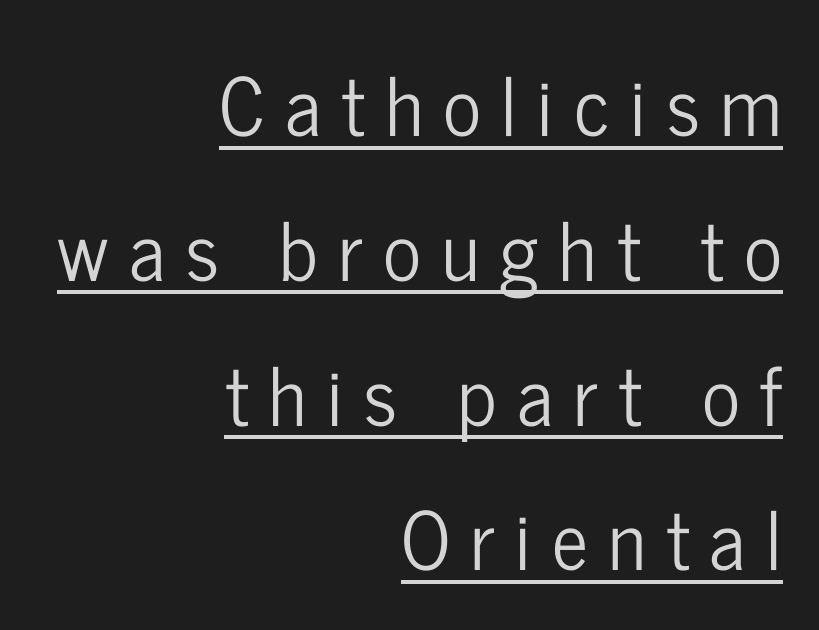
{"serif": "no", "italic": "no", "width": "condensed", "stroke_contrast": "low", "x_height": "medium", "monospaced": "no", "underline": "yes", "align": "right", "line_spacing_ratio": 1.81, "letter_spacing": "wide", "letter_spacing_em": 0.25, "glyph_px": 80}
